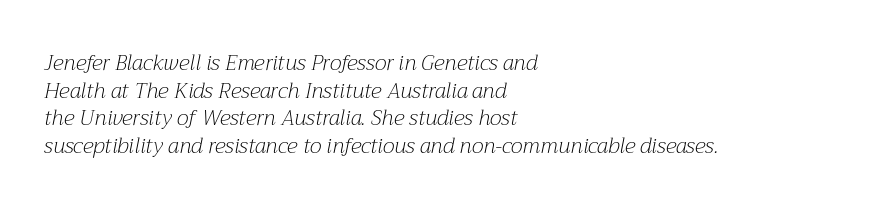
Q: Is the text bold? A: No.
Q: Is the text italic (slanted)? A: Yes, it leans right by about 12 degrees.
Q: Is the text underlined? A: No.
Q: How is the paragraph aligned? A: Left-aligned.
Q: Is the spacing between letters normal or unusually wide? A: Normal.
Q: Is the spacing between lines tight, normal or loose? A: Normal.
